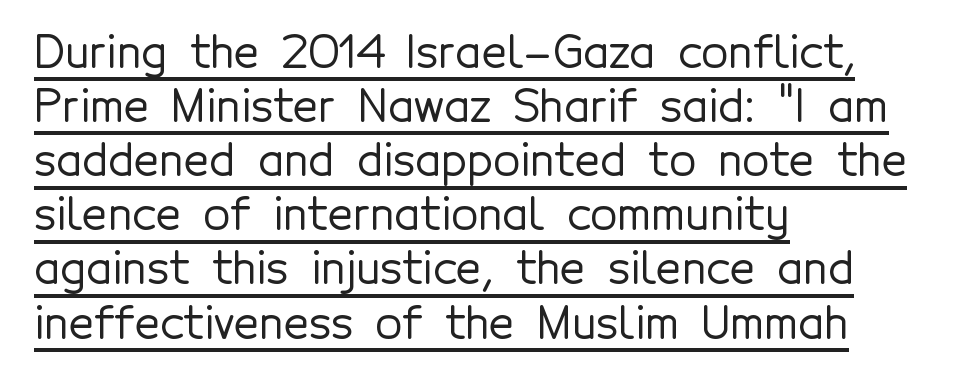
{"serif": "no", "italic": "no", "width": "normal", "x_height": "medium", "monospaced": "no", "underline": "yes", "align": "left", "line_spacing_ratio": 1.23, "letter_spacing": "normal", "letter_spacing_em": 0.0, "glyph_px": 44}
